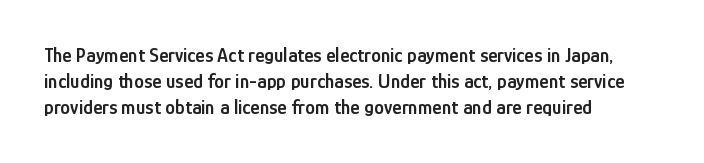
Q: Is the text bold? A: Semi-bold.
Q: Is the text italic (slanted)? A: No, it is upright.
Q: Is the text underlined? A: No.
Q: How is the paragraph aligned? A: Left-aligned.
Q: Is the spacing between letters normal or unusually wide? A: Normal.
Q: Is the spacing between lines tight, normal or loose? A: Normal.
